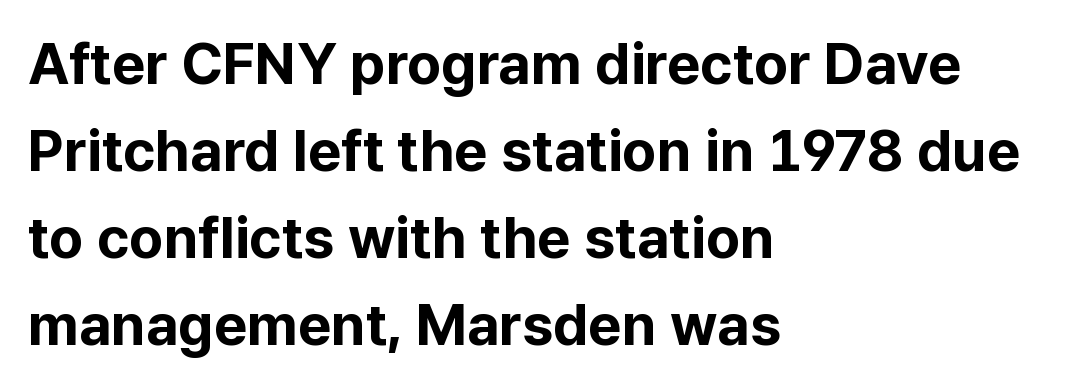
{"serif": "no", "italic": "no", "bold": "yes", "weight": "bold", "width": "normal", "stroke_contrast": "low", "x_height": "medium", "monospaced": "no", "underline": "no", "align": "left", "line_spacing": "normal", "line_spacing_ratio": 1.5, "letter_spacing": "normal", "letter_spacing_em": 0.0, "glyph_px": 58}
